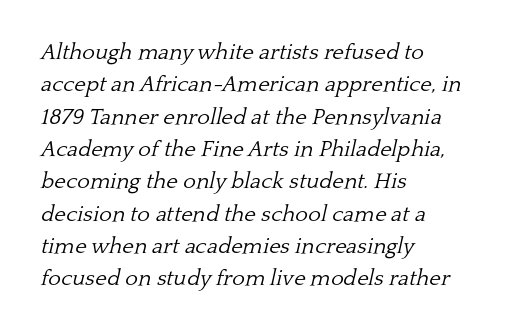
The image shows 22 px text type, italic (leaning right); set left-aligned, normal line spacing (1.47x), normal letter spacing, not underlined.
